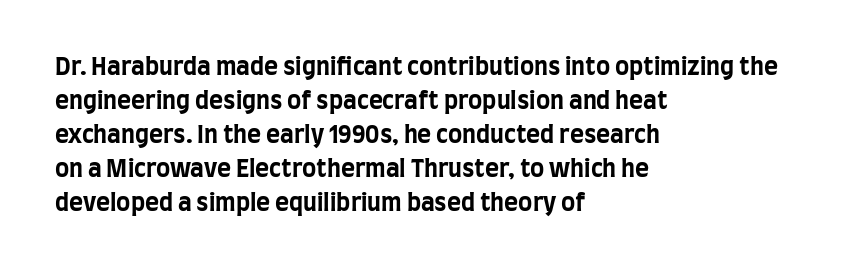
{"italic": "no", "bold": "yes", "underline": "no", "align": "left", "line_spacing": "normal", "line_spacing_ratio": 1.42, "letter_spacing": "normal", "letter_spacing_em": 0.0, "glyph_px": 24}
